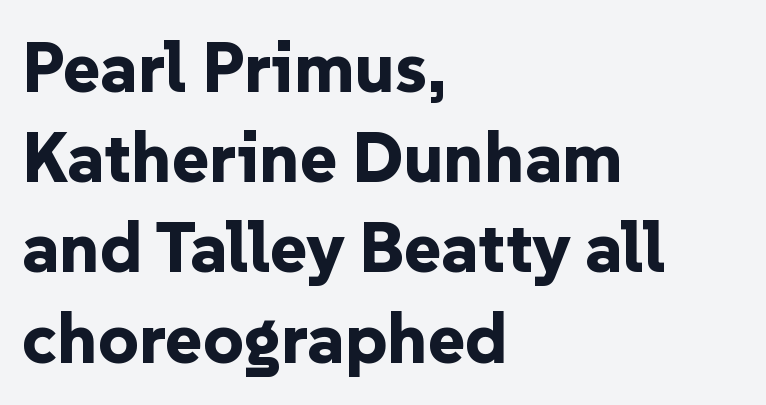
Nobody touched the tracking dial on this one. The axis of the letterforms is exactly vertical. Line starts are locked; line ends wander. Typographic density is high because the face is bold. The designer left line spacing at the default.
